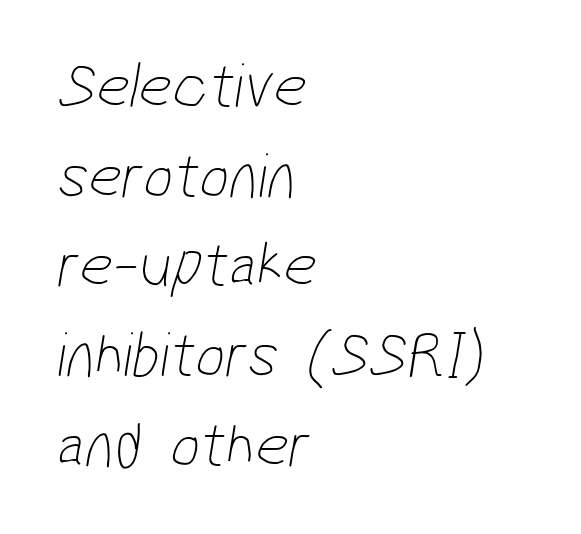
Q: Is the text bold? A: No.
Q: Is the typeface a serif or a sans-serif typeface? A: Sans-serif.
Q: Is the text underlined? A: No.
Q: How is the paragraph aligned? A: Left-aligned.
Q: Is the spacing between letters normal or unusually wide? A: Normal.
Q: Is the spacing between lines tight, normal or loose? A: Normal.
Q: Width (condensed, normal, or wide)? A: Condensed.
Q: Stroke contrast? A: Low.
Q: x-height? A: Medium.
Q: Monospaced? A: No.
